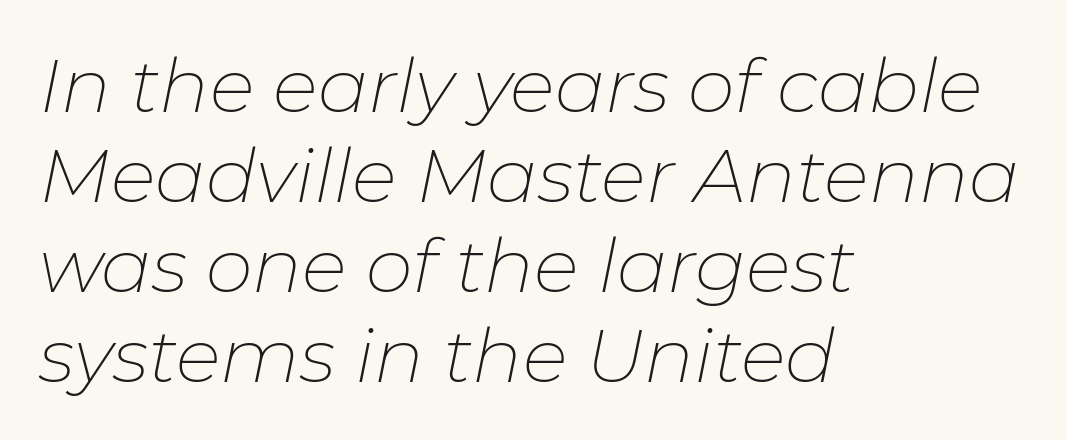
{"italic": "yes", "lean": "right", "slant_degrees": 11, "bold": "no", "weight": "thin", "width": "normal", "stroke_contrast": "low", "x_height": "medium", "monospaced": "no", "underline": "no", "align": "left", "line_spacing_ratio": 1.2, "letter_spacing": "normal", "letter_spacing_em": 0.0, "glyph_px": 75}
